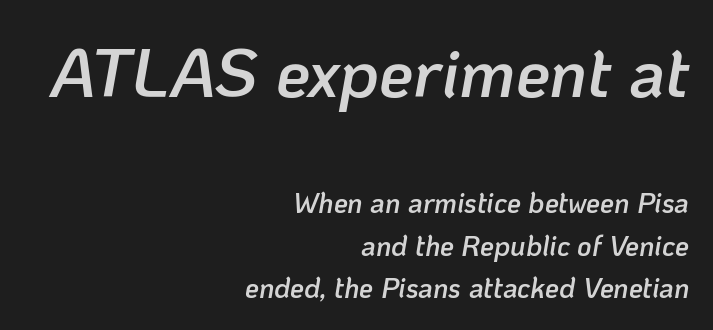
The text carries the slant typical of an italic or oblique font. Two sizes are in play, and the larger belongs to the first block. One glance says typical: line gaps are just what's usual. These lines keep a tight, regular rhythm from letter to letter. The font is running at a semibold setting, under full bold. This sample has the flowing, uneven cadence of proportional lettering.
